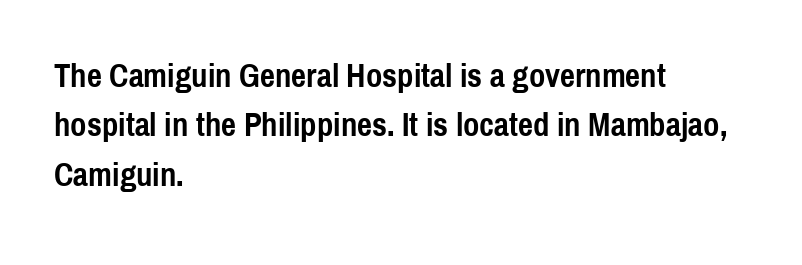
Q: Is the text bold? A: Yes.
Q: Is the text italic (slanted)? A: No, it is upright.
Q: Is the typeface a serif or a sans-serif typeface? A: Sans-serif.
Q: Is the text underlined? A: No.
Q: How is the paragraph aligned? A: Left-aligned.
Q: Is the spacing between letters normal or unusually wide? A: Normal.
Q: Is the spacing between lines tight, normal or loose? A: Normal.
Q: Width (condensed, normal, or wide)? A: Condensed.
Q: x-height? A: Medium.
Q: Monospaced? A: No.
